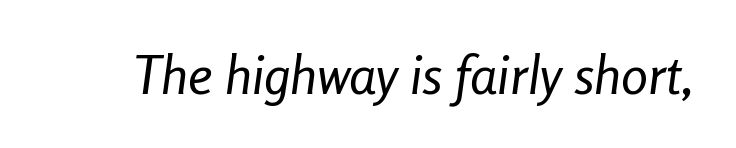
Q: Is the text bold? A: No.
Q: Is the text italic (slanted)? A: Yes, it leans right by about 8 degrees.
Q: Is the text underlined? A: No.
Q: Is the spacing between letters normal or unusually wide? A: Normal.
Q: Width (condensed, normal, or wide)? A: Condensed.
Q: Stroke contrast? A: Low.
Q: x-height? A: Medium.
Q: Monospaced? A: No.
